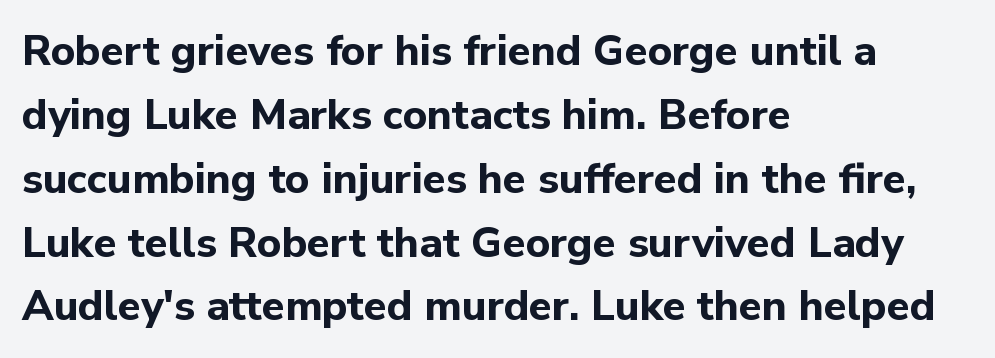
Does the type have serifs? No, each stem ends abruptly. The words here are not underlined. Line beginnings align vertically; line endings do not. These lines are rendered in a variable-pitch font.
